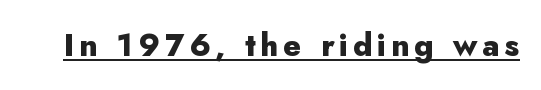
Do the characters align in a grid? No, the font is proportional. How heavy is the stroke? Heavy — this is a bold. This is the regular roman posture of the typeface. The typeface chosen for these lines omits serifs.
